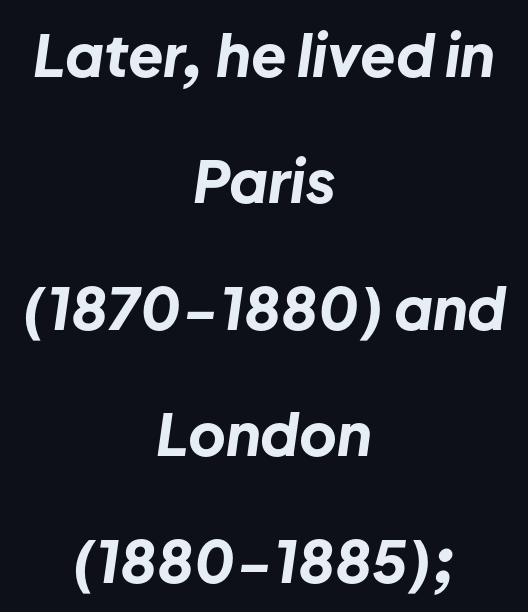
The image shows 58 px bold type, italic (leaning right); set centered, loose line spacing (2.18x), normal letter spacing, not underlined; low stroke contrast and a medium x-height.
